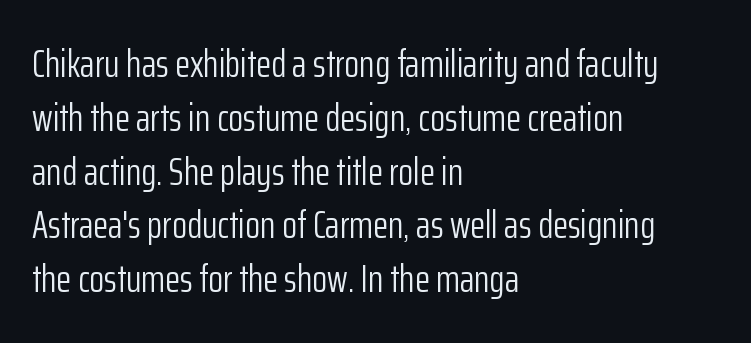
Q: Is the text bold? A: No.
Q: Is the text italic (slanted)? A: No, it is upright.
Q: Is the typeface a serif or a sans-serif typeface? A: Sans-serif.
Q: Is the text underlined? A: No.
Q: How is the paragraph aligned? A: Left-aligned.
Q: Is the spacing between letters normal or unusually wide? A: Normal.
Q: Is the spacing between lines tight, normal or loose? A: Normal.
Q: Width (condensed, normal, or wide)? A: Condensed.
Q: Stroke contrast? A: Low.
Q: x-height? A: Medium.
Q: Monospaced? A: No.
